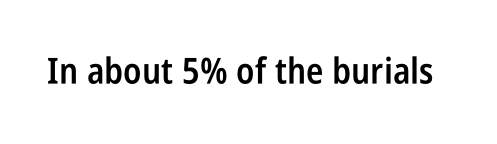
Looks like regular typesetting: each glyph gets only the width it needs. Tracking here is standard; glyphs follow each other at the usual distance. No feet cap the strokes, marking this as sans-serif type. A clean baseline with only descenders dipping below it.
